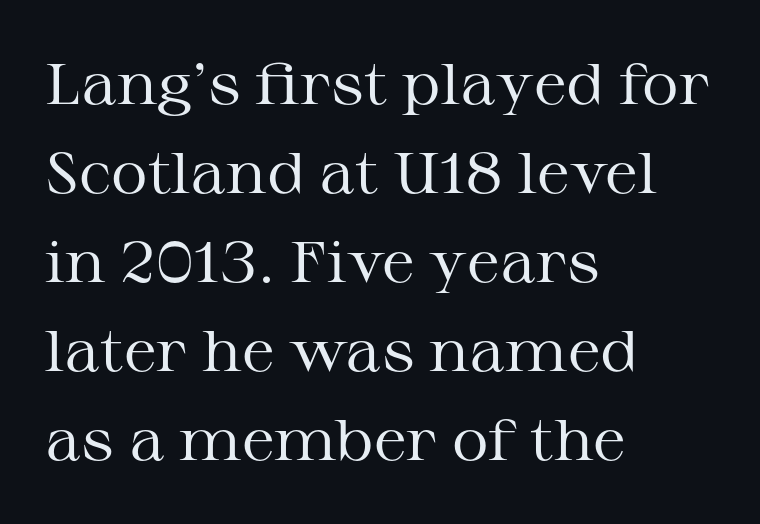
The image shows 57 px regular-weight, wide serif type, upright; set left-aligned, normal line spacing (1.56x), normal letter spacing, not underlined; medium stroke contrast and a medium x-height.
